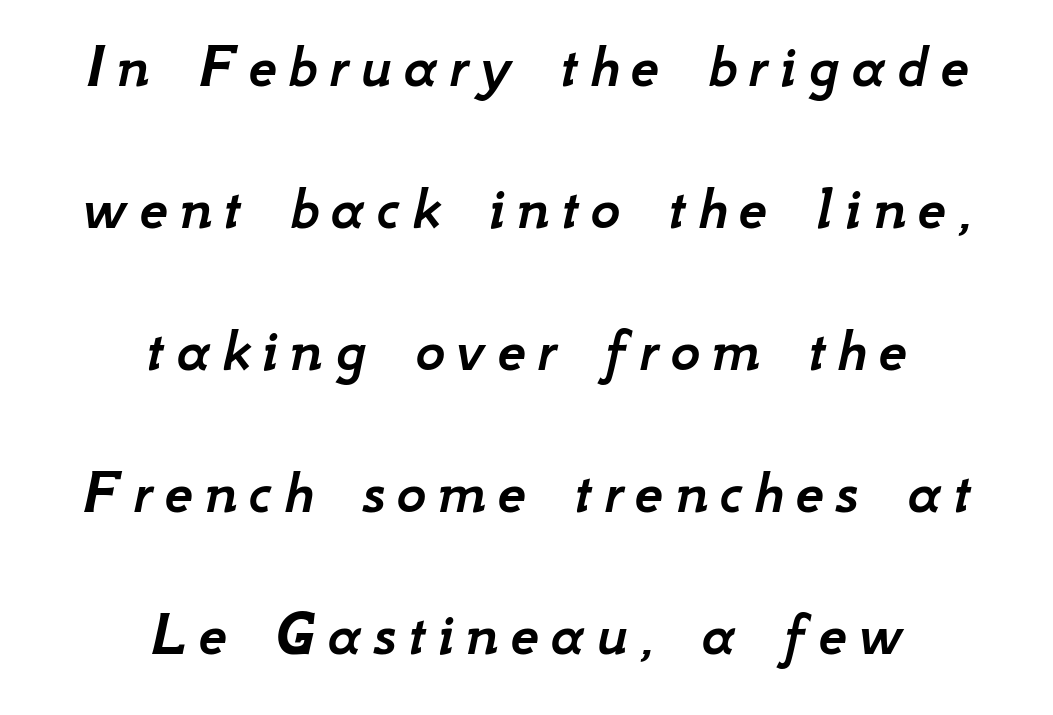
Check the space under the baseline: it is left empty. Notice how the stems are inclined rather than vertical — that's the hallmark of italics. Proportional: the letters do not fall into vertical columns. One glance says open: line gaps are wider than usual. Every row of glyphs is offset so its center matches the block's center.
